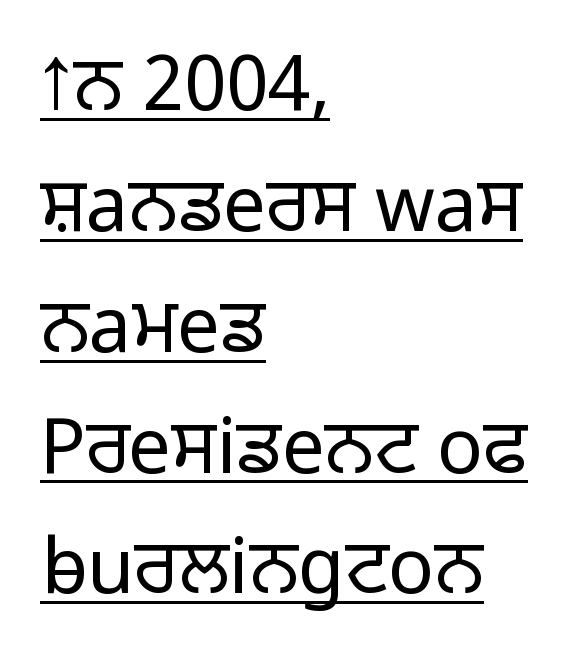
The image shows 76 px light sans-serif type, upright; set left-aligned, normal line spacing (1.59x), normal letter spacing, underlined; low stroke contrast and a medium x-height.
